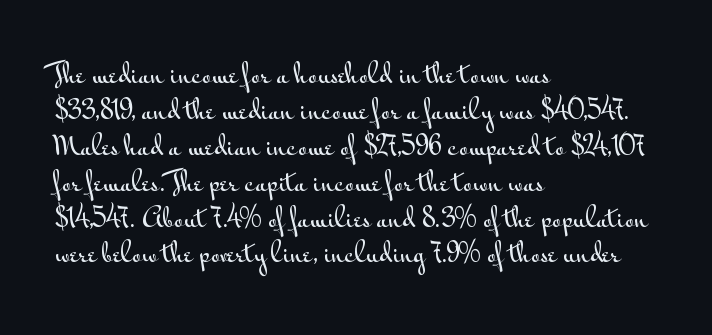
Q: Is the text italic (slanted)? A: Yes.
Q: Is the text underlined? A: No.
Q: How is the paragraph aligned? A: Left-aligned.
Q: Is the spacing between letters normal or unusually wide? A: Normal.
Q: Is the spacing between lines tight, normal or loose? A: Normal.
